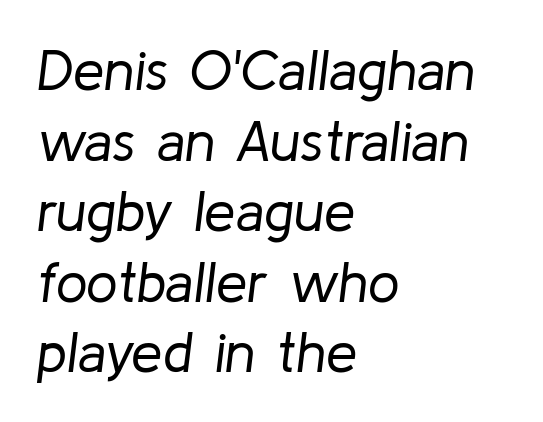
No word sits above an underline. The line-height multiplier appears to be the usual default. A typesetter would call this proportional, since set widths differ per character. Emphasis-style slanted type is in use.
